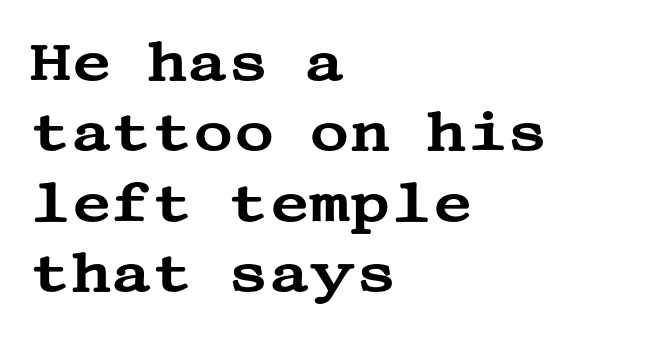
{"serif": "yes", "italic": "no", "width": "wide", "stroke_contrast": "medium", "x_height": "large", "underline": "no", "align": "left", "line_spacing": "normal", "line_spacing_ratio": 1.28, "letter_spacing": "normal", "letter_spacing_em": 0.0, "glyph_px": 55}
